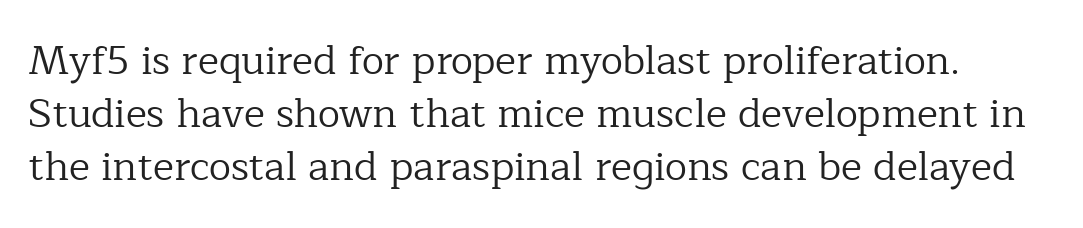
The specimen omits any rule beneath the text block's lines. Weight: in the light-to-regular range. Does extra space separate the letters? No, they use regular spacing. Vertical spacing — default. Are there feet on the stems? There are — it's a serif.
